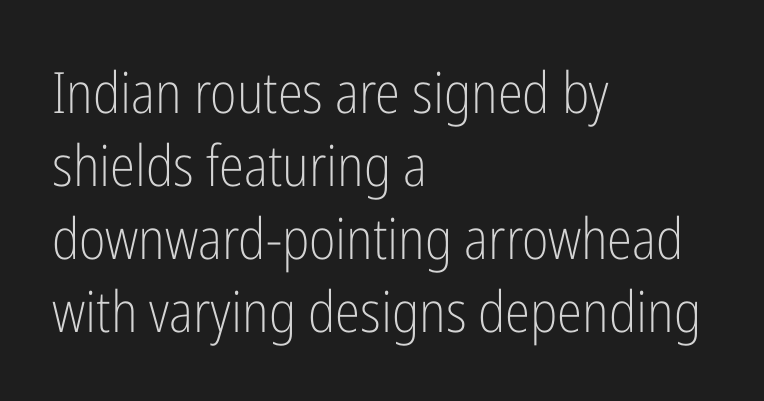
{"serif": "no", "italic": "no", "bold": "no", "weight": "light", "width": "condensed", "stroke_contrast": "low", "x_height": "medium", "monospaced": "no", "underline": "no", "align": "left", "line_spacing": "normal", "line_spacing_ratio": 1.28, "letter_spacing": "normal", "letter_spacing_em": 0.0, "glyph_px": 57}
